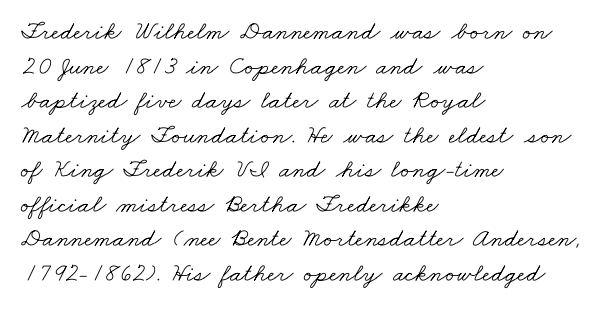
The image shows 26 px text type; set left-aligned, normal line spacing (1.33x), normal letter spacing, not underlined.
